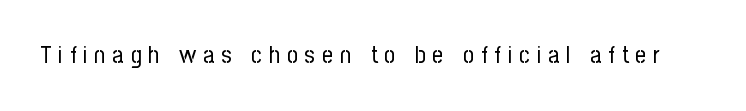
The image shows 24 px text type, upright; set unusually wide letter spacing (+0.29 em), not underlined.
